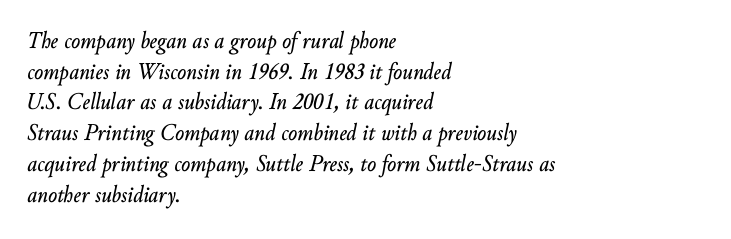
Q: Is the text italic (slanted)? A: Yes, it leans right by about 10 degrees.
Q: Is the text underlined? A: No.
Q: How is the paragraph aligned? A: Left-aligned.
Q: Is the spacing between letters normal or unusually wide? A: Normal.
Q: Is the spacing between lines tight, normal or loose? A: Normal.
